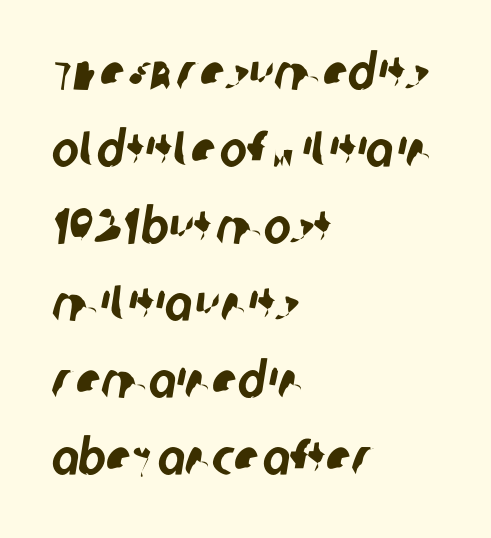
The glyphs are unaccompanied by any horizontal stroke below them. Each letter's strokes conclude bluntly, with no projecting serifs. Observe the ordinary spacing: letters are neighbours, not strangers. A typesetter would call this leading conventional body-copy spacing. In CSS terms this would be text-align: left. This sample has the flowing, uneven cadence of proportional lettering.
